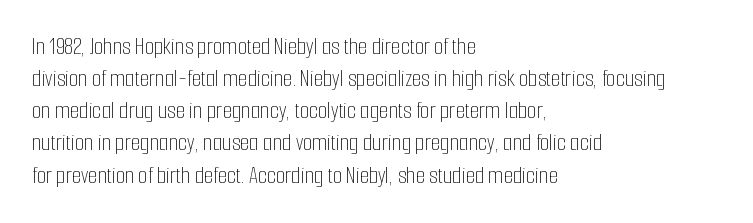
{"italic": "no", "bold": "no", "underline": "no", "align": "left", "line_spacing": "normal", "line_spacing_ratio": 1.34, "letter_spacing": "normal", "letter_spacing_em": 0.0, "glyph_px": 24}
